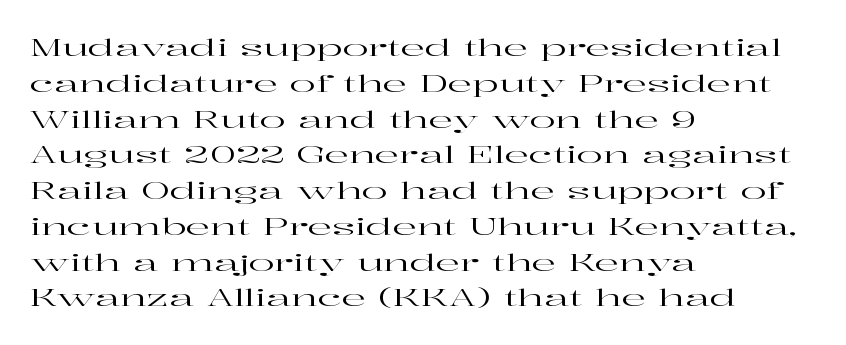
{"italic": "no", "underline": "no", "align": "left", "line_spacing": "normal", "line_spacing_ratio": 1.49, "letter_spacing": "normal", "letter_spacing_em": 0.0, "glyph_px": 24}
